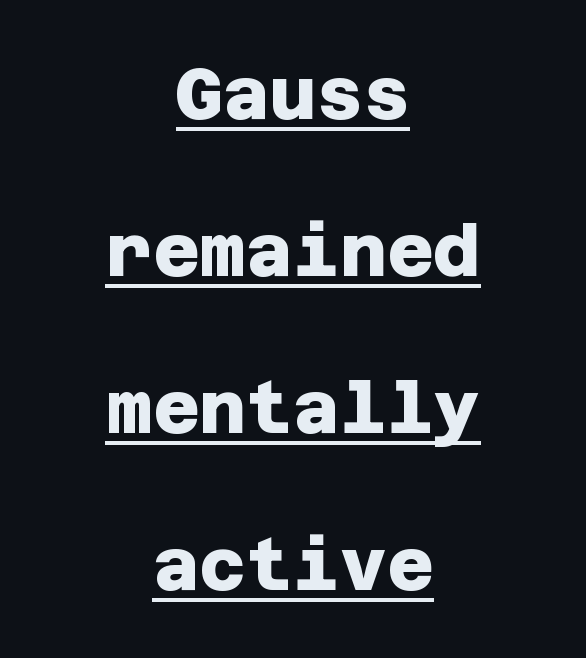
The image shows 72 px heavy sans-serif type; set centered, loose line spacing (2.18x), normal letter spacing, underlined; low stroke contrast and a large x-height.
